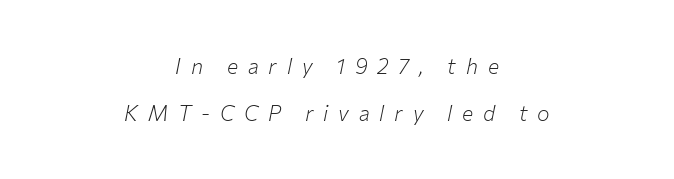
Q: Is the text bold? A: No.
Q: Is the text italic (slanted)? A: Yes, it leans right by about 12 degrees.
Q: Is the text underlined? A: No.
Q: How is the paragraph aligned? A: Centered.
Q: Is the spacing between letters normal or unusually wide? A: Unusually wide.
Q: Is the spacing between lines tight, normal or loose? A: Loose.
